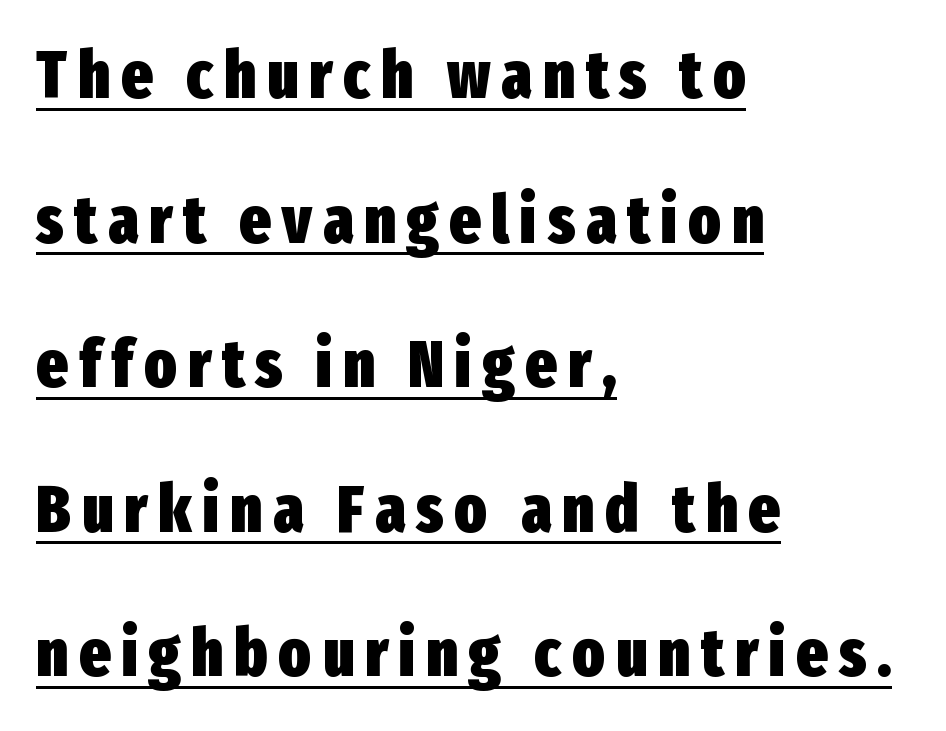
The image shows 66 px heavy, condensed sans-serif type, upright; set left-aligned, loose line spacing (2.19x), underlined; low stroke contrast and a medium x-height.
